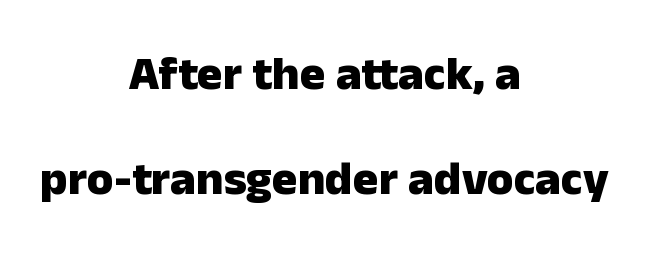
{"serif": "no", "italic": "no", "bold": "yes", "weight": "heavy", "width": "normal", "stroke_contrast": "low", "x_height": "medium", "monospaced": "no", "underline": "no", "align": "center", "line_spacing": "loose", "line_spacing_ratio": 2.18, "letter_spacing": "normal", "letter_spacing_em": 0.0, "glyph_px": 48}
